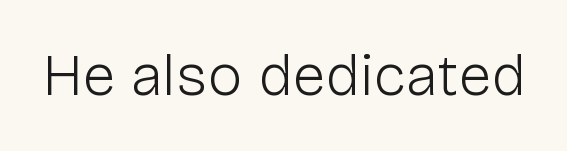
Q: Is the text bold? A: No.
Q: Is the text italic (slanted)? A: No, it is upright.
Q: Is the typeface a serif or a sans-serif typeface? A: Sans-serif.
Q: Is the text underlined? A: No.
Q: Is the spacing between letters normal or unusually wide? A: Normal.
Q: Width (condensed, normal, or wide)? A: Normal.
Q: Stroke contrast? A: Low.
Q: x-height? A: Medium.
Q: Monospaced? A: No.
